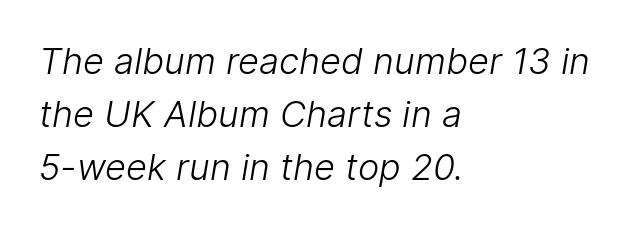
{"serif": "no", "bold": "no", "weight": "light", "width": "normal", "stroke_contrast": "low", "x_height": "medium", "monospaced": "no", "underline": "no", "align": "left", "line_spacing": "normal", "line_spacing_ratio": 1.47, "letter_spacing": "normal", "letter_spacing_em": 0.0, "glyph_px": 36}
